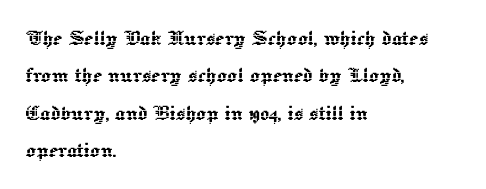
The rendering anchors every line to the left-hand side. The vertical gap from one line to the next is medium. The letterforms sit shoulder to shoulder at normal distance. Lines of text with bare space underneath. This is roman type, the default non-slanted kind.
